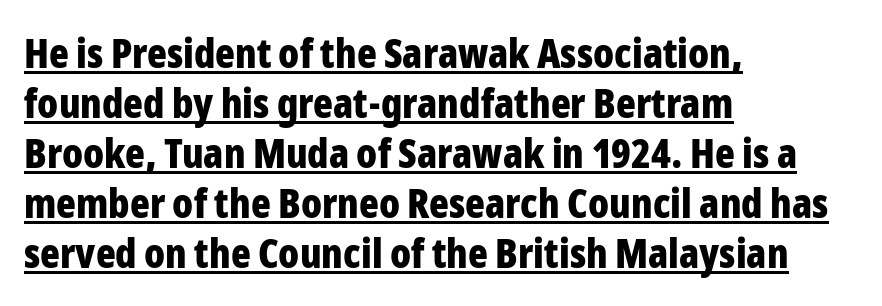
The string is rendered with underlining switched on. Characters remain perfectly vertical along every line. You can tell from the bare stems that sans-serif type was used. Horizontal alignment here is leftward, the default for most running prose. Character widths vary here, with narrow letters taking less room than wide ones. Thick stems and heavy bowls — unmistakably bold.
